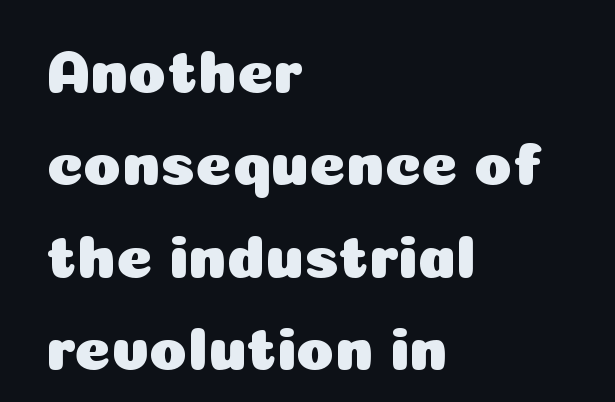
{"serif": "no", "italic": "no", "width": "normal", "stroke_contrast": "low", "x_height": "medium", "monospaced": "no", "underline": "no", "align": "left", "line_spacing": "normal", "line_spacing_ratio": 1.49, "letter_spacing": "normal", "letter_spacing_em": 0.0, "glyph_px": 62}
